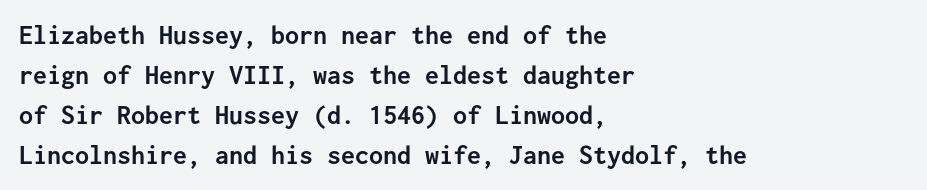
This sample uses a sans-serif face. Students, this is bold: see how much ink each stroke carries. Leading: standard. Looks like terminal output: every glyph gets an equal slot. The font's upright variant was chosen for this text. The paragraph shown leans on its left margin.
